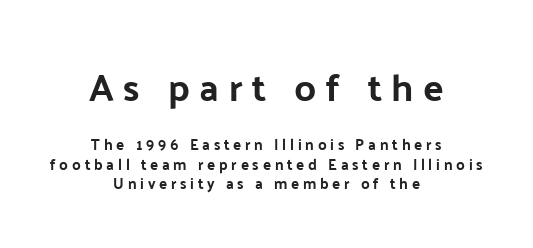
The image shows 38 px sans-serif type, upright; set centered, normal line spacing (1.31x), unusually wide letter spacing (+0.25 em), not underlined; the first (top) block is 2.53x larger; low stroke contrast and a medium x-height.
